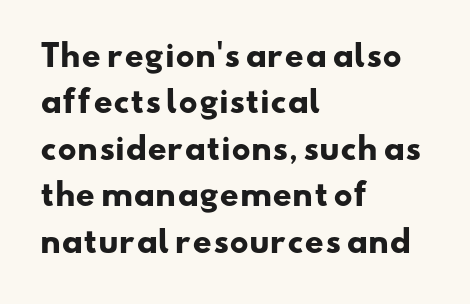
The image shows 30 px heavy, wide sans-serif type; set left-aligned, normal line spacing (1.55x), normal letter spacing, not underlined; low stroke contrast and a small x-height.
